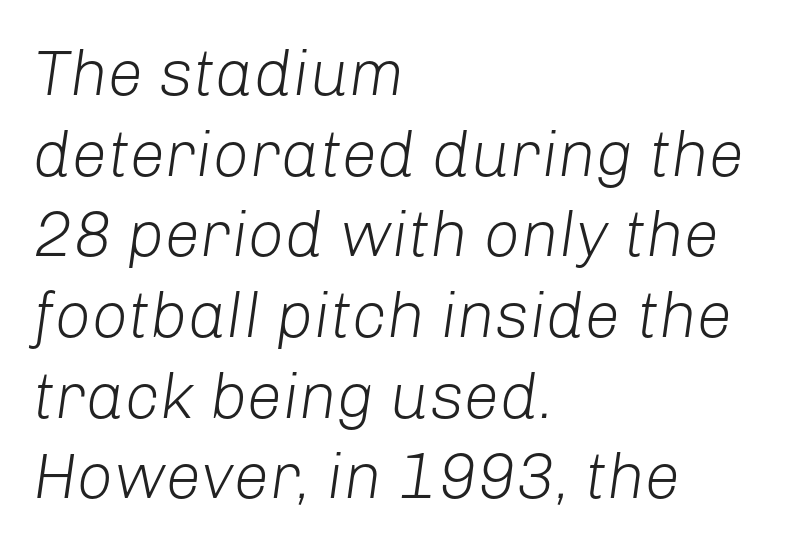
Q: Is the text bold? A: No.
Q: Is the text italic (slanted)? A: Yes, it leans right by about 8 degrees.
Q: Is the text underlined? A: No.
Q: How is the paragraph aligned? A: Left-aligned.
Q: Is the spacing between letters normal or unusually wide? A: Normal.
Q: Is the spacing between lines tight, normal or loose? A: Normal.
Q: Width (condensed, normal, or wide)? A: Normal.
Q: Stroke contrast? A: Low.
Q: x-height? A: Medium.
Q: Monospaced? A: No.
